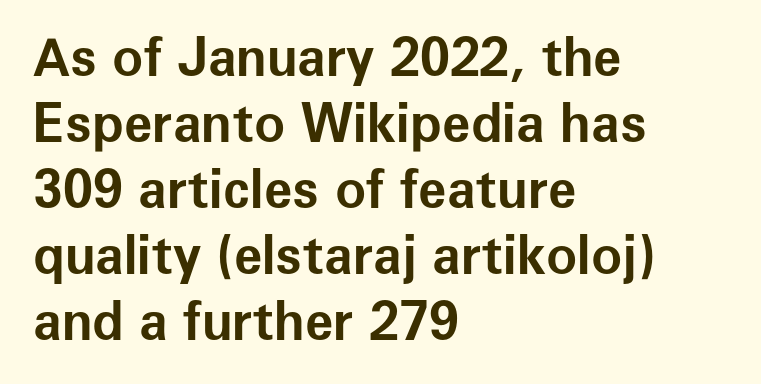
{"serif": "no", "italic": "no", "bold": "yes", "weight": "bold", "width": "normal", "stroke_contrast": "low", "x_height": "medium", "monospaced": "no", "underline": "no", "align": "left", "line_spacing": "normal", "line_spacing_ratio": 1.27, "letter_spacing": "normal", "letter_spacing_em": 0.0, "glyph_px": 52}
